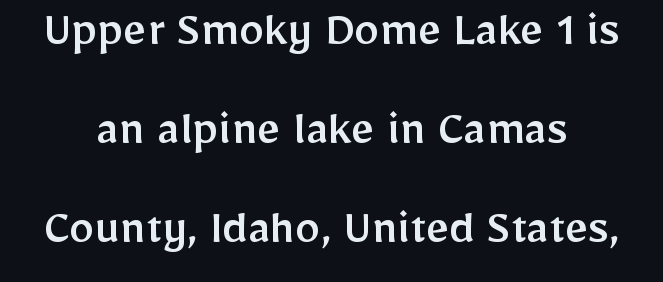
The image shows 51 px sans-serif type, upright; set loose line spacing (1.94x), normal letter spacing, not underlined; low stroke contrast and a medium x-height.
